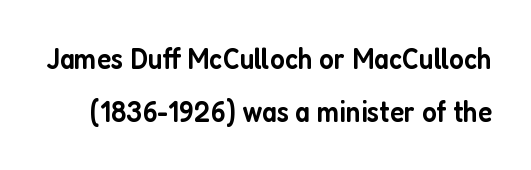
The image shows 30 px semibold, condensed sans-serif type, upright; set line spacing 1.77x, normal letter spacing, not underlined; low stroke contrast and a medium x-height.
